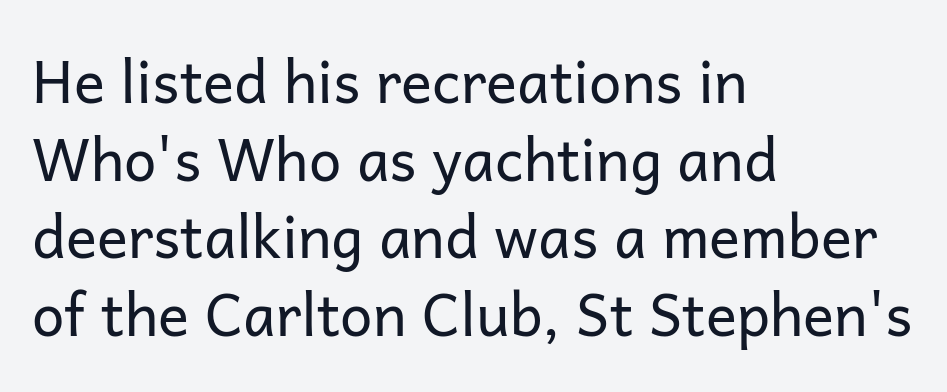
The image shows 58 px regular-weight sans-serif type, upright; set left-aligned, normal line spacing (1.34x), normal letter spacing, not underlined; low stroke contrast and a medium x-height.
